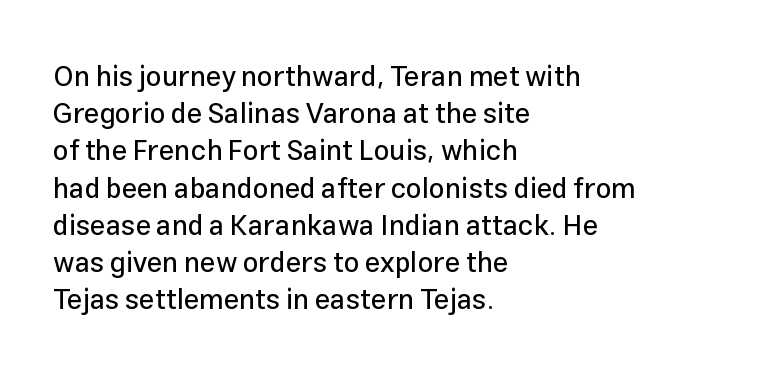
Letterform terminals end flat and unadorned throughout the passage. Upright lettering throughout. A typesetter would call this proportional, since set widths differ per character. Letter spacing: default. The block of text has a typical density, with ordinary space between rows.
